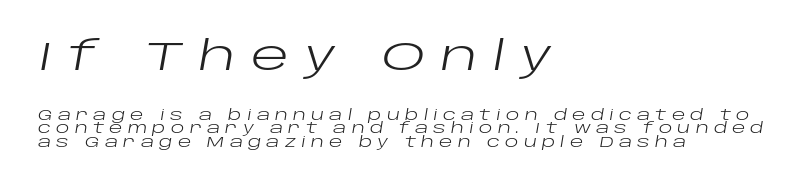
{"italic": "yes", "lean": "right", "slant_degrees": 10, "bold": "no", "weight": "regular", "width": "wide", "stroke_contrast": "low", "x_height": "large", "monospaced": "no", "underline": "no", "align": "left", "line_spacing": "tight", "line_spacing_ratio": 0.95, "letter_spacing": "wide", "letter_spacing_em": 0.37, "larger_block": "first", "size_ratio": 2.86, "glyph_px": 40}
